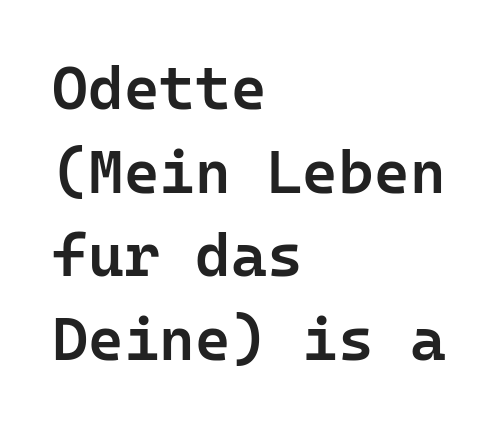
The image shows 61 px semibold sans-serif type, upright, monospaced; set left-aligned, normal line spacing (1.37x), normal letter spacing, not underlined; low stroke contrast and a medium x-height.
